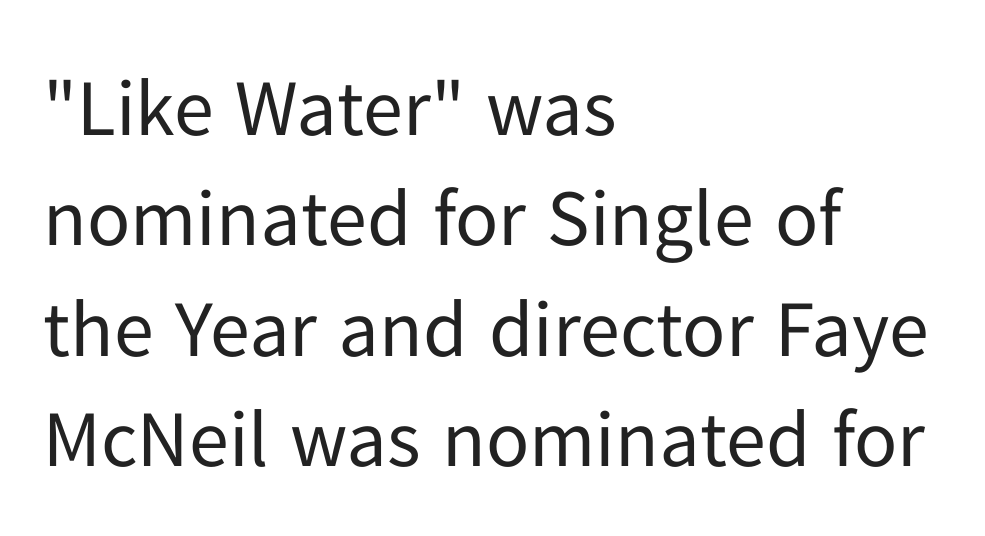
Q: Is the text bold? A: No.
Q: Is the text italic (slanted)? A: No, it is upright.
Q: Is the typeface a serif or a sans-serif typeface? A: Sans-serif.
Q: Is the text underlined? A: No.
Q: How is the paragraph aligned? A: Left-aligned.
Q: Is the spacing between letters normal or unusually wide? A: Normal.
Q: Is the spacing between lines tight, normal or loose? A: Normal.
Q: Width (condensed, normal, or wide)? A: Normal.
Q: Stroke contrast? A: Low.
Q: x-height? A: Medium.
Q: Monospaced? A: No.
